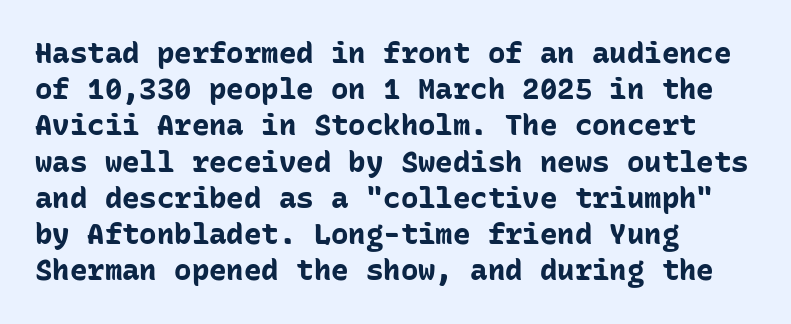
Q: Is the text bold? A: Yes.
Q: Is the text italic (slanted)? A: No, it is upright.
Q: Is the typeface a serif or a sans-serif typeface? A: Sans-serif.
Q: Is the text underlined? A: No.
Q: How is the paragraph aligned? A: Left-aligned.
Q: Is the spacing between letters normal or unusually wide? A: Normal.
Q: Is the spacing between lines tight, normal or loose? A: Normal.
Q: Width (condensed, normal, or wide)? A: Normal.
Q: Stroke contrast? A: Low.
Q: x-height? A: Medium.
Q: Monospaced? A: Yes.
